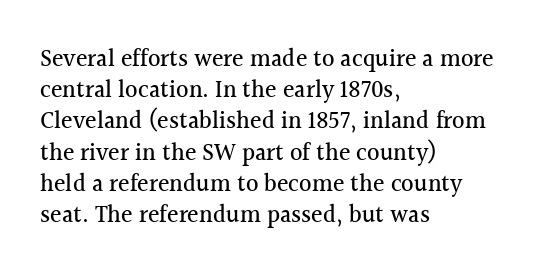
Does the copy run flush right? No — it runs flush left. The font's upright variant was chosen for this text. Descender tails drop into unmarked territory. Reading down the column, the eye jumps a familiar distance to each next line.
